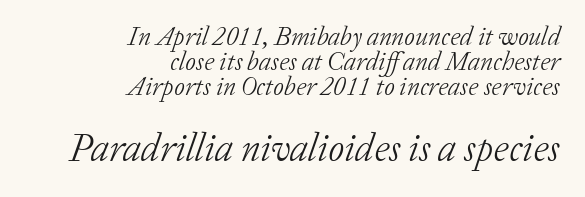
Q: Is the text bold? A: No.
Q: Is the text italic (slanted)? A: Yes, it leans right by about 20 degrees.
Q: Is the typeface a serif or a sans-serif typeface? A: Serif.
Q: Is the text underlined? A: No.
Q: How is the paragraph aligned? A: Right-aligned.
Q: Is the spacing between letters normal or unusually wide? A: Normal.
Q: Is the spacing between lines tight, normal or loose? A: Tight.
Q: Which block of text is set in a larger size, the first (top) or the second (bottom)? A: The second (bottom) one.
Q: Width (condensed, normal, or wide)? A: Normal.
Q: Stroke contrast? A: Low.
Q: x-height? A: Medium.
Q: Monospaced? A: No.
